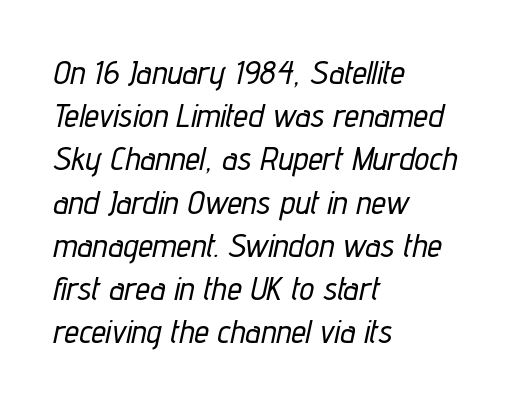
The letters advance in unequal steps, a hallmark of proportional type. The lines are quadded left. Look at the tracking — it's just the regular setting, nothing added. Beneath every word, the page is bare. Quick note: interline space is typical. Posture: slanted.
